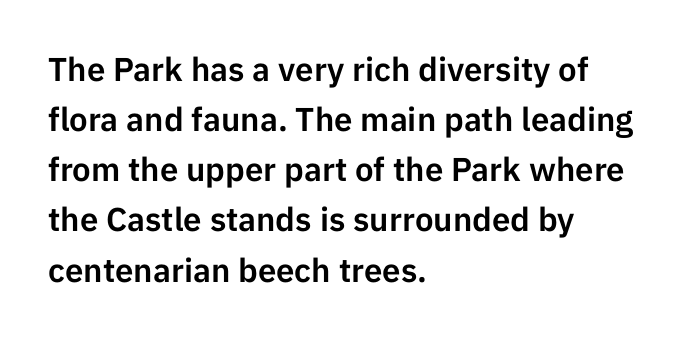
{"serif": "no", "italic": "no", "width": "normal", "stroke_contrast": "low", "x_height": "medium", "monospaced": "no", "underline": "no", "align": "left", "line_spacing": "normal", "line_spacing_ratio": 1.52, "letter_spacing": "normal", "letter_spacing_em": 0.0, "glyph_px": 33}
